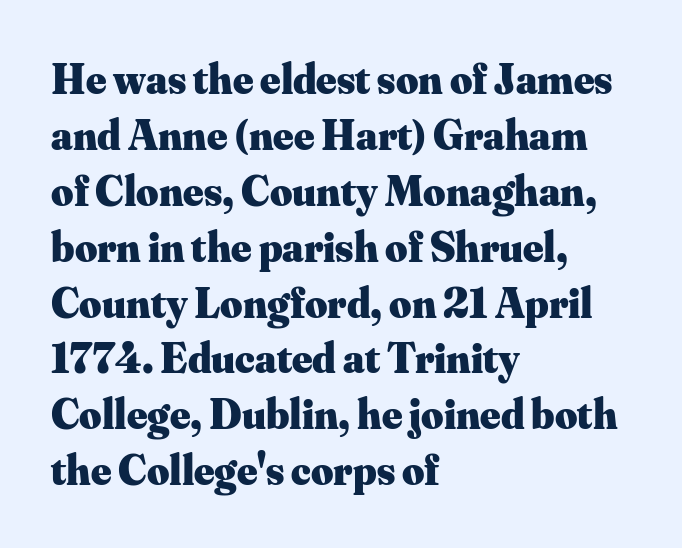
{"serif": "yes", "italic": "no", "bold": "yes", "weight": "heavy", "width": "normal", "stroke_contrast": "medium", "x_height": "small", "monospaced": "no", "underline": "no", "align": "left", "line_spacing": "normal", "line_spacing_ratio": 1.3, "letter_spacing": "normal", "letter_spacing_em": 0.0, "glyph_px": 43}
